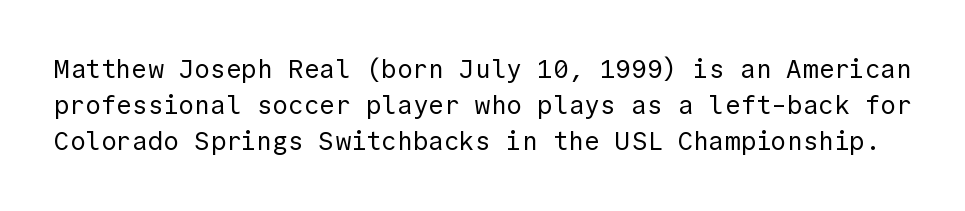
The leading is moderate, giving the passage an even texture. No chunkiness to these letters — they're not bold. Observe the ordinary spacing: letters are neighbours, not strangers. Words float on clear page, feet unadorned. Ordinary non-slanted type is in use.
